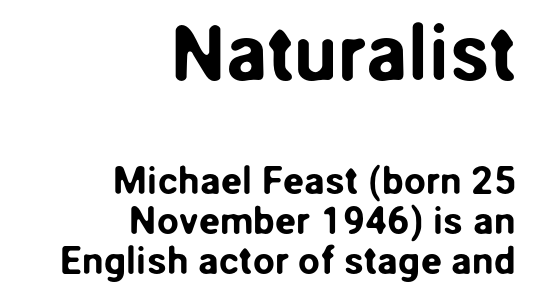
The image shows 78 px sans-serif type, upright; set right-aligned, tight line spacing (1.03x), normal letter spacing, not underlined; the first (top) block is 2.0x larger; low stroke contrast and a medium x-height.
